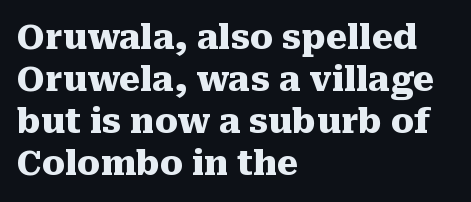
The axis of the letterforms is exactly vertical. Beneath every word, the page is bare. Heavy-handed strokes throughout: this text is bold. Short and long lines alike share a common starting point at left. Typographically, this falls in the serif category. You could not count columns in this text — the font is proportionally spaced.
